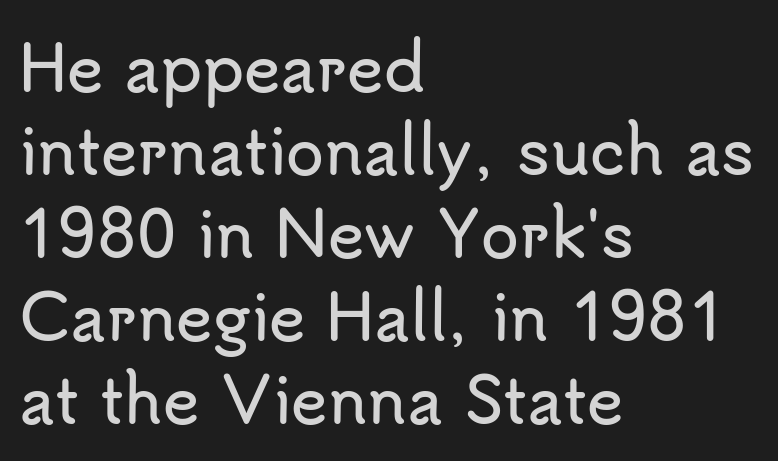
The image shows 62 px sans-serif type, upright; set left-aligned, normal line spacing (1.34x), normal letter spacing, not underlined; low stroke contrast and a small x-height.
